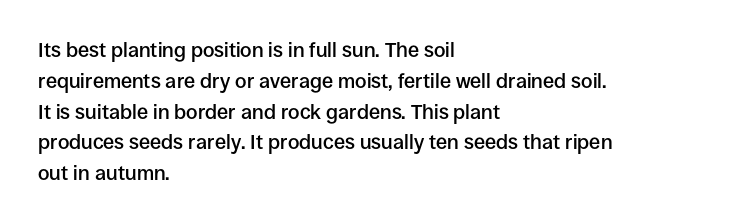
The image shows 20 px text type, upright; set left-aligned, normal line spacing (1.54x), normal letter spacing, not underlined.
